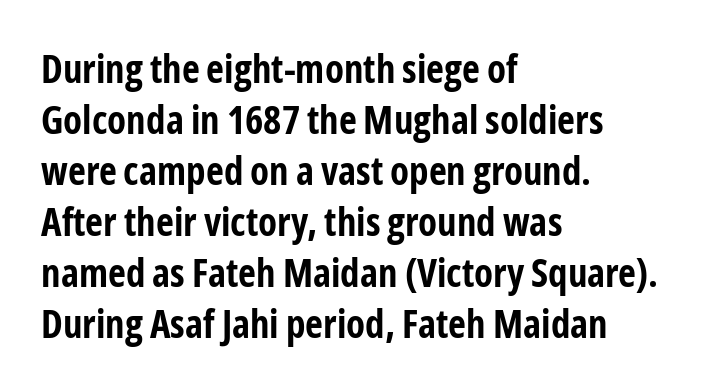
Q: Is the text bold? A: Yes.
Q: Is the text italic (slanted)? A: No, it is upright.
Q: Is the typeface a serif or a sans-serif typeface? A: Sans-serif.
Q: Is the text underlined? A: No.
Q: How is the paragraph aligned? A: Left-aligned.
Q: Is the spacing between letters normal or unusually wide? A: Normal.
Q: Is the spacing between lines tight, normal or loose? A: Normal.
Q: Width (condensed, normal, or wide)? A: Condensed.
Q: Stroke contrast? A: Low.
Q: x-height? A: Medium.
Q: Monospaced? A: No.
